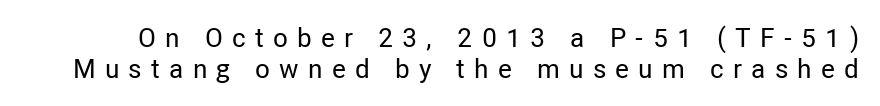
{"italic": "no", "underline": "no", "line_spacing": "tight", "line_spacing_ratio": 1.13, "letter_spacing": "wide", "letter_spacing_em": 0.34, "glyph_px": 27}
